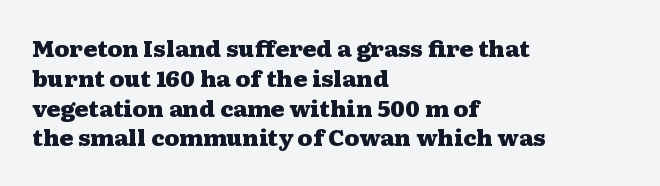
Q: Is the text bold? A: Yes.
Q: Is the text italic (slanted)? A: No, it is upright.
Q: Is the text underlined? A: No.
Q: How is the paragraph aligned? A: Left-aligned.
Q: Is the spacing between letters normal or unusually wide? A: Normal.
Q: Is the spacing between lines tight, normal or loose? A: Normal.
